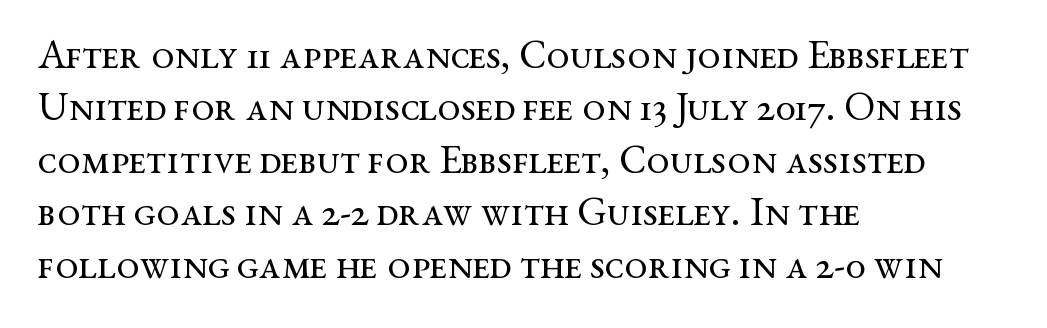
The image shows 41 px regular-weight, wide serif type, upright; set left-aligned, normal line spacing (1.28x), normal letter spacing, not underlined; medium stroke contrast and a medium x-height.
